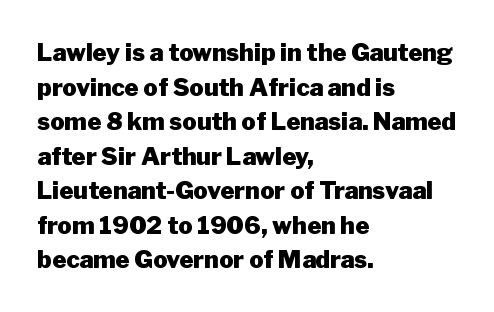
{"italic": "no", "bold": "yes", "underline": "no", "align": "left", "line_spacing": "normal", "line_spacing_ratio": 1.44, "letter_spacing": "normal", "letter_spacing_em": 0.0, "glyph_px": 24}
